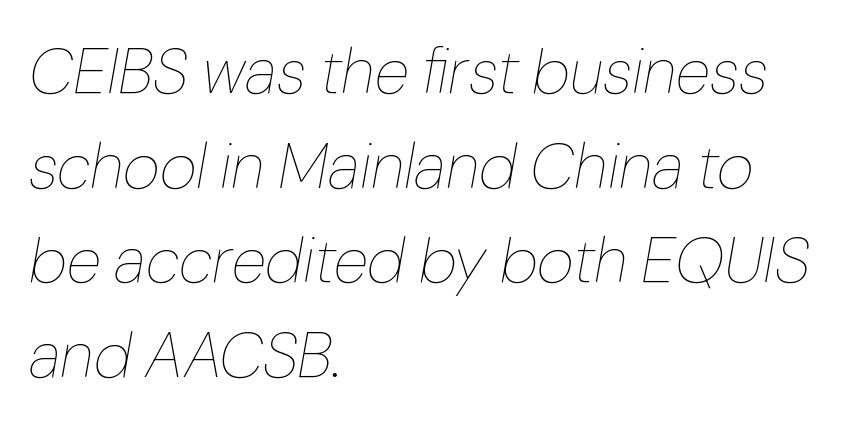
{"italic": "yes", "lean": "right", "slant_degrees": 10, "bold": "no", "weight": "thin", "width": "normal", "stroke_contrast": "low", "x_height": "medium", "monospaced": "no", "underline": "no", "align": "left", "line_spacing": "normal", "line_spacing_ratio": 1.48, "letter_spacing": "normal", "letter_spacing_em": 0.0, "glyph_px": 64}
